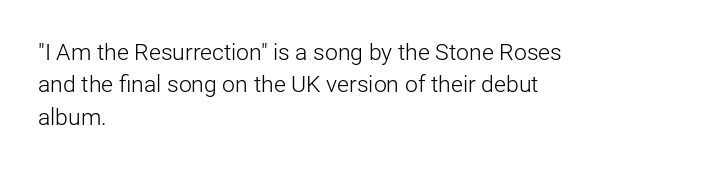
The image shows 23 px text type, upright; set left-aligned, normal line spacing (1.41x), normal letter spacing, not underlined.
